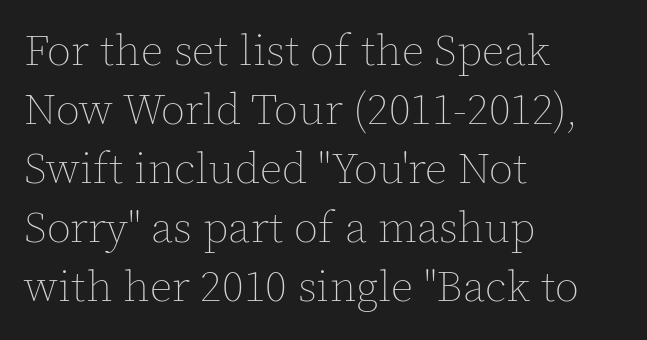
{"italic": "no", "bold": "no", "weight": "thin", "width": "normal", "x_height": "medium", "monospaced": "no", "underline": "no", "align": "left", "line_spacing": "normal", "line_spacing_ratio": 1.34, "letter_spacing": "normal", "letter_spacing_em": 0.0, "glyph_px": 44}
